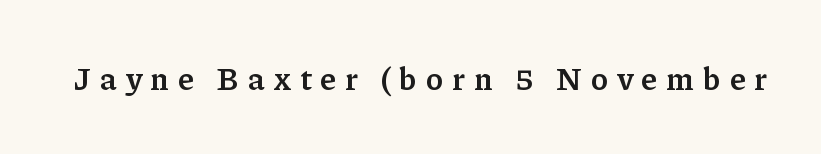
The image shows 32 px semibold serif type, upright; set unusually wide letter spacing (+0.29 em), not underlined; low stroke contrast and a medium x-height.
